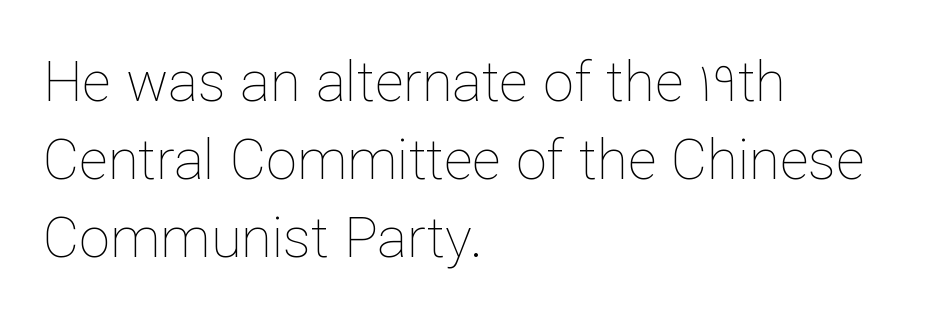
The image shows 56 px thin type, upright; set left-aligned, normal line spacing (1.39x), normal letter spacing, not underlined; low stroke contrast and a medium x-height.
